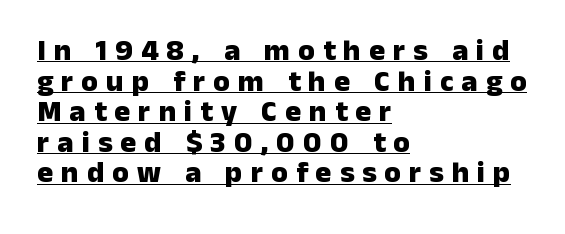
{"serif": "no", "italic": "no", "bold": "yes", "weight": "heavy", "width": "normal", "stroke_contrast": "low", "x_height": "medium", "monospaced": "no", "underline": "yes", "align": "left", "line_spacing": "tight", "line_spacing_ratio": 1.02, "letter_spacing": "wide", "letter_spacing_em": 0.27, "glyph_px": 30}
